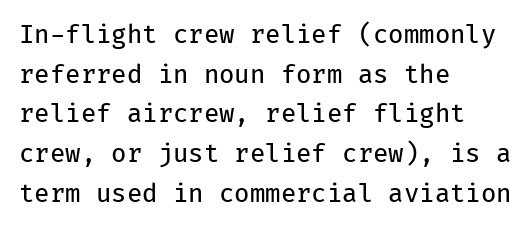
No italicization has been applied; the sample stays upright. Which margin do the lines hug? The left one — the right edge is uneven. Interline gaps are of average width in this sample. Descender tails drop into unmarked territory.
